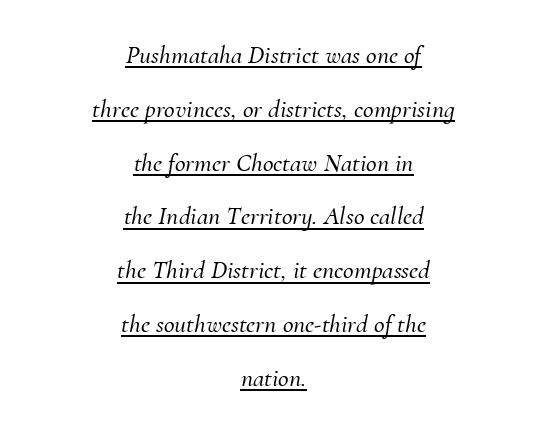
{"italic": "yes", "lean": "right", "slant_degrees": 10, "underline": "yes", "align": "center", "line_spacing": "loose", "line_spacing_ratio": 2.07, "letter_spacing": "normal", "letter_spacing_em": 0.0, "glyph_px": 26}
